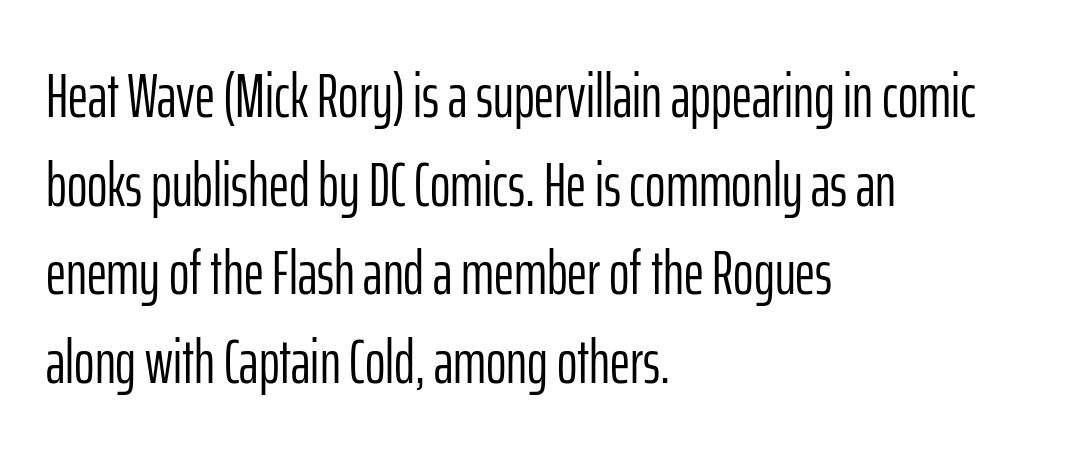
Characters remain perfectly vertical along every line. Any mark beneath the type? The region is blank. Stems and bowls with no extra thickness — not bold. In terms of letterspacing, this is plain default setting.
